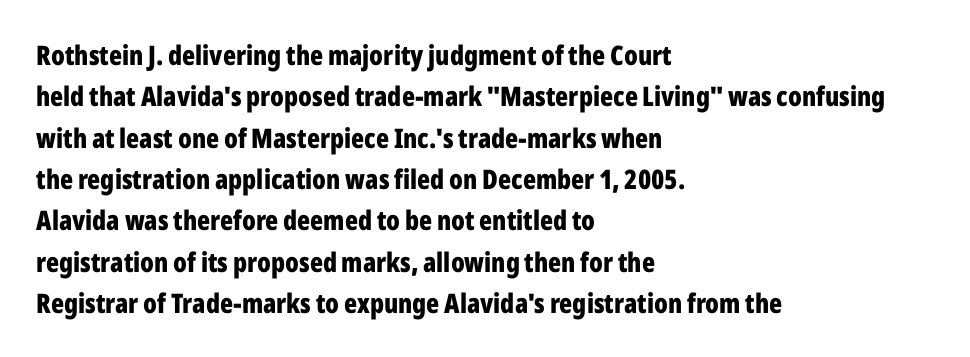
The image shows 27 px bold type, upright; set left-aligned, normal line spacing (1.53x), normal letter spacing, not underlined.
